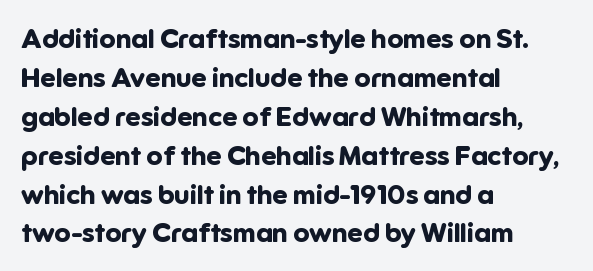
{"italic": "no", "bold": "yes", "underline": "no", "align": "left", "line_spacing": "normal", "line_spacing_ratio": 1.44, "letter_spacing": "normal", "letter_spacing_em": 0.0, "glyph_px": 27}
